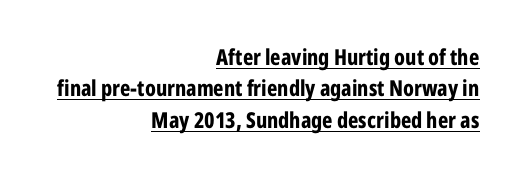
{"italic": "no", "bold": "yes", "underline": "yes", "align": "right", "line_spacing": "normal", "line_spacing_ratio": 1.43, "letter_spacing": "normal", "letter_spacing_em": 0.0, "glyph_px": 22}
